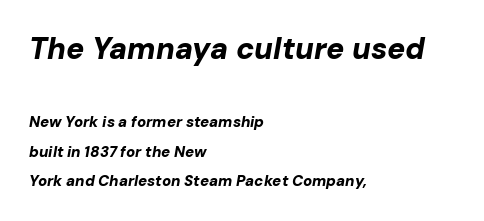
{"italic": "yes", "lean": "right", "slant_degrees": 10, "bold": "yes", "weight": "bold", "width": "normal", "stroke_contrast": "low", "x_height": "medium", "monospaced": "no", "underline": "no", "align": "left", "line_spacing": "loose", "line_spacing_ratio": 1.97, "letter_spacing": "normal", "letter_spacing_em": 0.0, "larger_block": "first", "size_ratio": 2.0, "glyph_px": 30}
